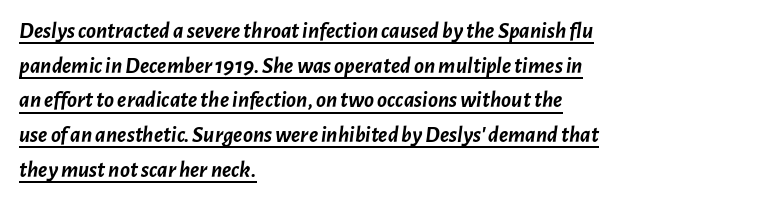
The image shows 23 px bold type, italic (leaning right); set left-aligned, normal line spacing (1.51x), normal letter spacing, underlined.
